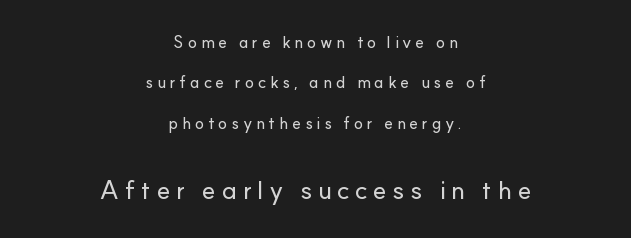
The block sitting lower on the canvas is the one with enlarged characters. How would I describe the line gaps? Wide and relaxed. Compared with typical body copy, the letter spacing here is much looser. The paragraph has two soft edges and a firm central axis.
